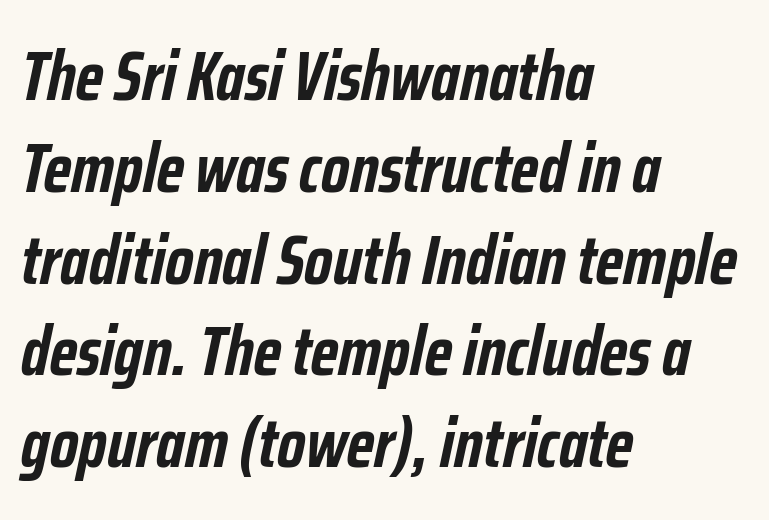
The foot of each line stays bare and open. Reading down the column, the eye jumps a familiar distance to each next line. Each line starts at the same left margin while the right side varies. A typesetter would call this proportional, since set widths differ per character. Compared with typical body copy, the letter spacing here is the same.
